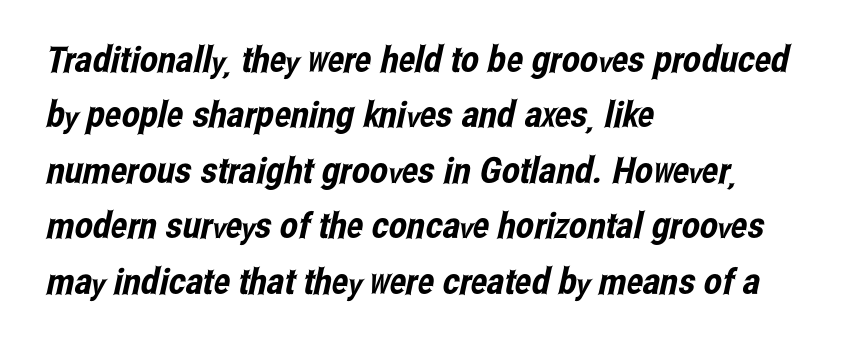
What stands out about the letter spacing? Nothing — it is the standard amount. The zone under the glyphs is completely vacant. The glyphs in this specimen are sans serif. Leftover space on each line is placed entirely after the last word. Looks like regular typesetting: each glyph gets only the width it needs.
